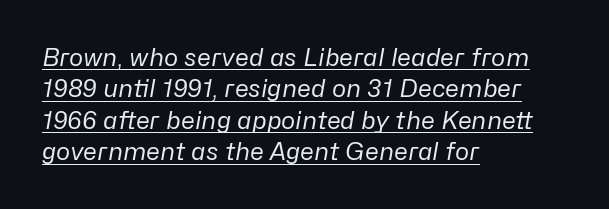
The setting favours the left margin, as ordinary paragraphs usually do. The font sits on the lighter half of the weight spectrum, regular included. The leading is moderate, giving the passage an even texture. The letterforms sit shoulder to shoulder at normal distance. Would a proofreader flag this as italicized? Yes. The words here are underlined.
